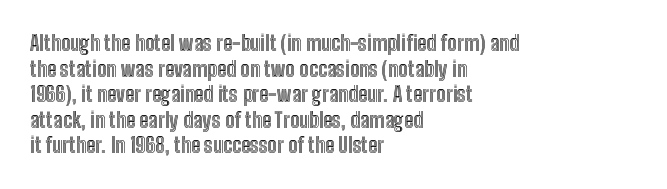
Line beginnings align vertically; line endings do not. Posture: vertical. A typesetter would call this zero additional tracking. The baseline area is clear.
